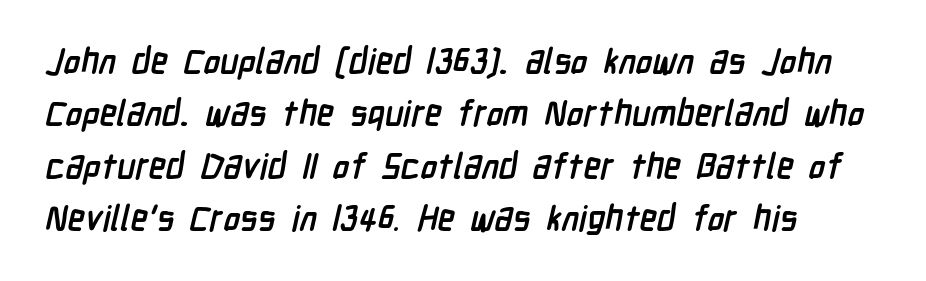
The image shows 35 px semibold, condensed sans-serif type; set left-aligned, normal line spacing (1.5x), normal letter spacing, not underlined; low stroke contrast and a medium x-height.
